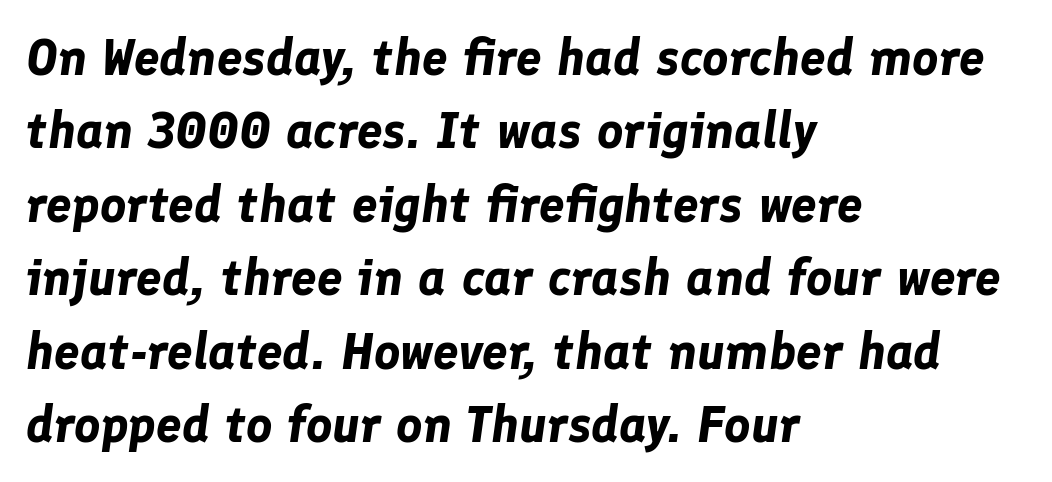
The image shows 51 px bold type, italic (leaning right); set left-aligned, normal line spacing (1.44x), normal letter spacing, not underlined; low stroke contrast and a medium x-height.
